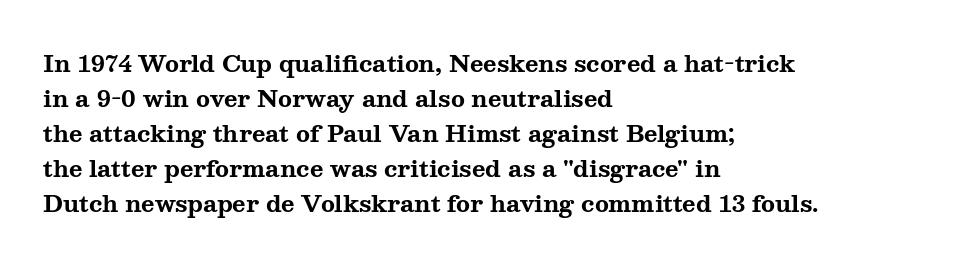
{"italic": "no", "bold": "yes", "underline": "no", "align": "left", "line_spacing": "normal", "line_spacing_ratio": 1.52, "letter_spacing": "normal", "letter_spacing_em": 0.0, "glyph_px": 23}
